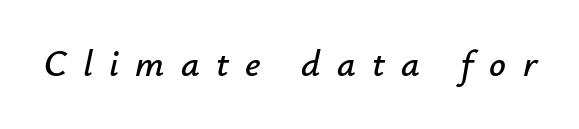
Clear beneath every line of the passage. An italicized treatment has been applied to the whole sample. Character widths vary here, with narrow letters taking less room than wide ones. This sample uses expanded letter spacing, leaving extra air between glyphs.
